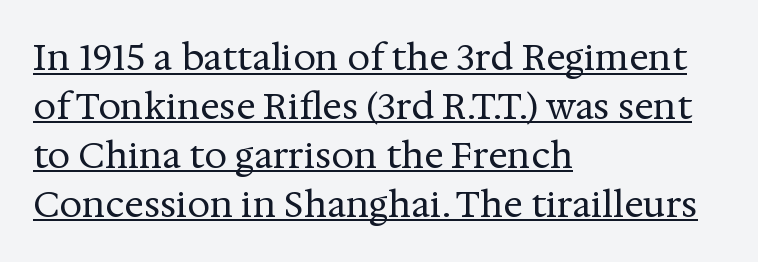
The image shows 36 px regular-weight serif type, upright; set left-aligned, normal line spacing (1.36x), normal letter spacing, underlined; medium stroke contrast and a medium x-height.
